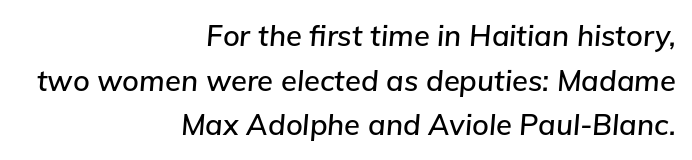
Q: Is the text italic (slanted)? A: Yes, it leans right by about 5 degrees.
Q: Is the text underlined? A: No.
Q: How is the paragraph aligned? A: Right-aligned.
Q: Is the spacing between letters normal or unusually wide? A: Normal.
Q: Is the spacing between lines tight, normal or loose? A: Normal.
Q: Width (condensed, normal, or wide)? A: Normal.
Q: Stroke contrast? A: Low.
Q: x-height? A: Medium.
Q: Monospaced? A: No.
